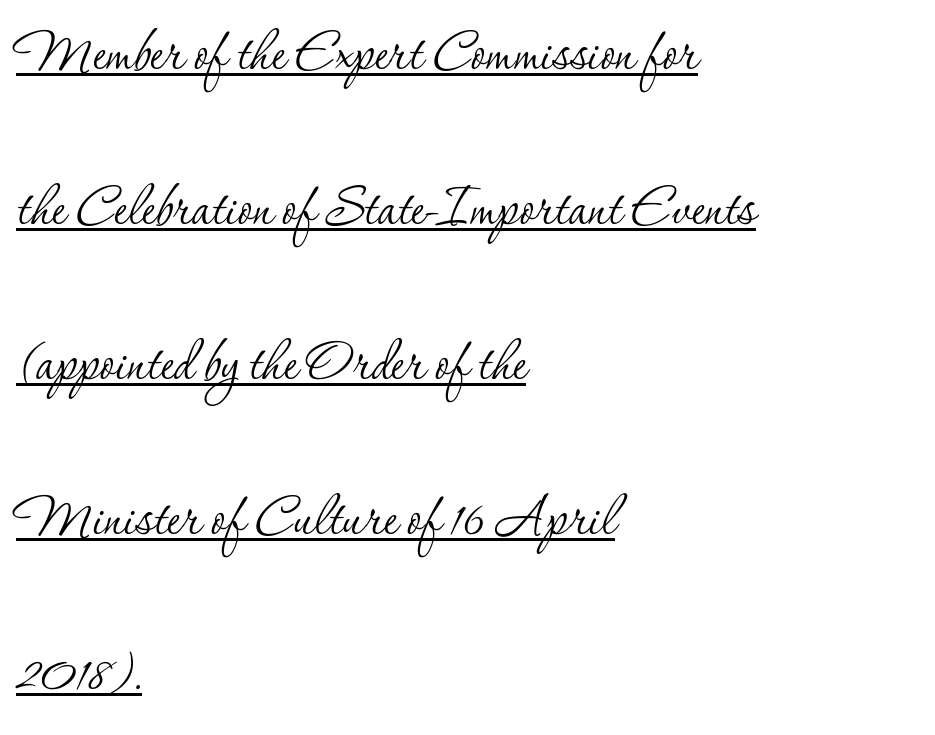
The image shows 68 px thin serif type; set left-aligned, loose line spacing (2.28x), normal letter spacing, underlined; low stroke contrast and a small x-height.
